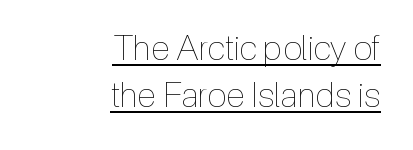
{"italic": "no", "bold": "no", "weight": "thin", "width": "condensed", "x_height": "medium", "monospaced": "no", "underline": "yes", "align": "right", "line_spacing": "normal", "line_spacing_ratio": 1.35, "letter_spacing": "normal", "letter_spacing_em": 0.0, "glyph_px": 35}
